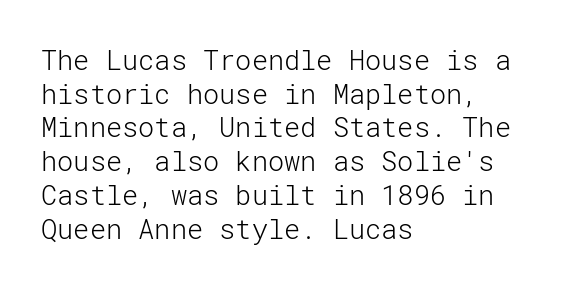
Q: Is the text bold? A: No.
Q: Is the text italic (slanted)? A: No, it is upright.
Q: Is the text underlined? A: No.
Q: How is the paragraph aligned? A: Left-aligned.
Q: Is the spacing between letters normal or unusually wide? A: Normal.
Q: Is the spacing between lines tight, normal or loose? A: Normal.
